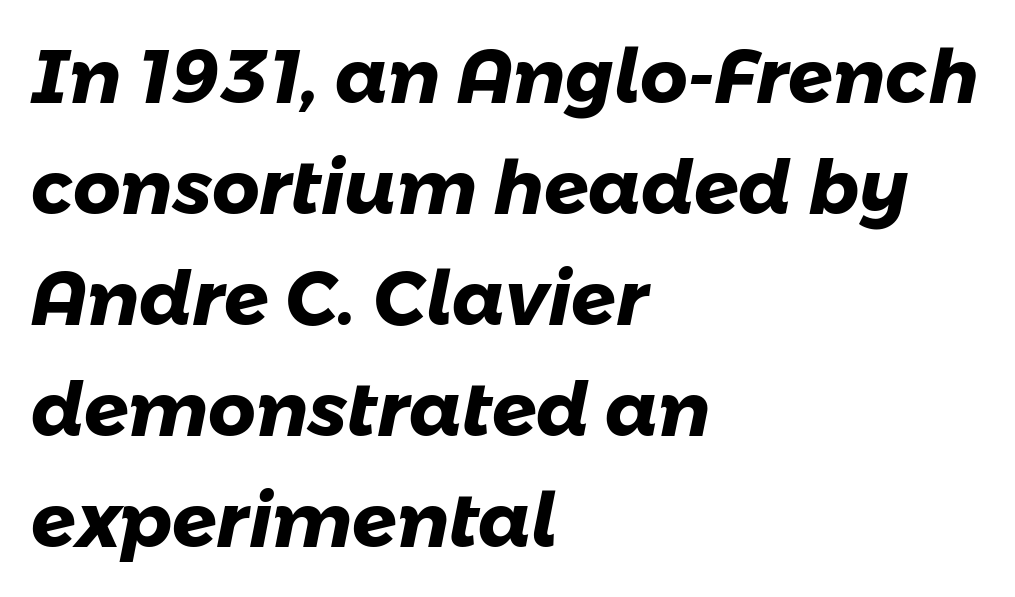
Q: Is the text bold? A: Yes.
Q: Is the typeface a serif or a sans-serif typeface? A: Sans-serif.
Q: Is the text underlined? A: No.
Q: How is the paragraph aligned? A: Left-aligned.
Q: Is the spacing between letters normal or unusually wide? A: Normal.
Q: Is the spacing between lines tight, normal or loose? A: Normal.
Q: Width (condensed, normal, or wide)? A: Normal.
Q: Stroke contrast? A: Low.
Q: x-height? A: Medium.
Q: Monospaced? A: No.
